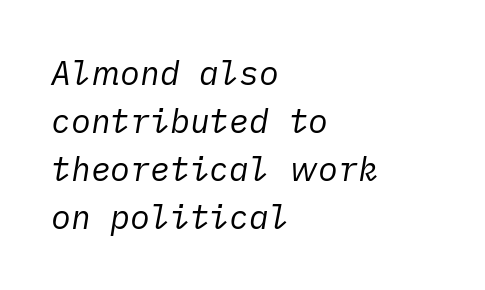
The image shows 33 px regular-weight type, italic (leaning right); set left-aligned, normal line spacing (1.45x), normal letter spacing, not underlined; low stroke contrast and a medium x-height.
